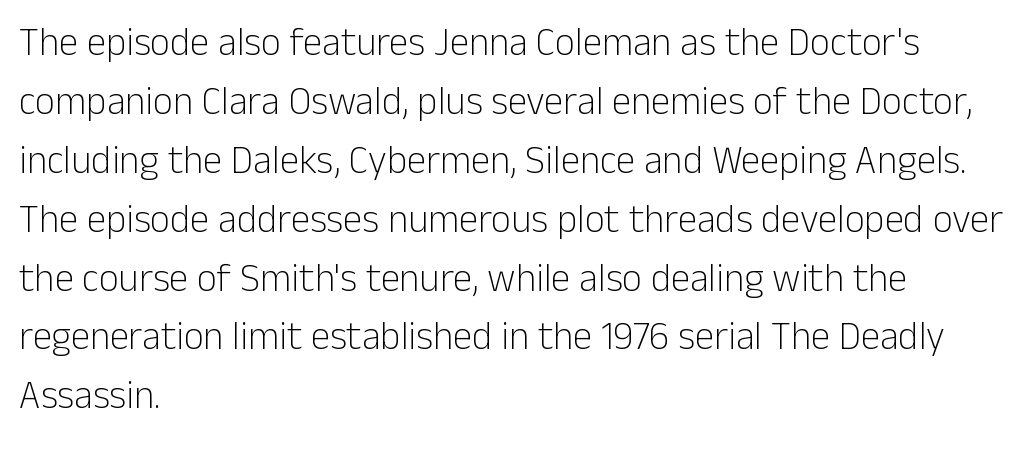
Does the copy run flush right? No — it runs flush left. Each row of text sits above clean, open space. Stems here are at most as thick as an everyday book face. Words appear dense and cohesive because spacing is normal.
